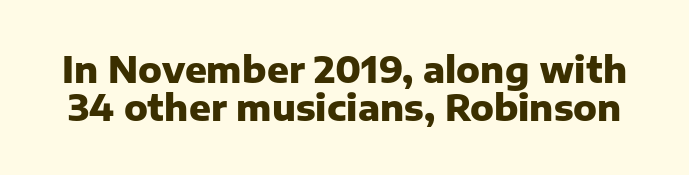
This rendering leaves character spacing at its baseline value. Every letter is thick-stroked: bold, no question. The face used here is proportionally spaced, like ordinary book or web type. Horizontal bands of white between lines are thin slivers. The typeface chosen for these lines omits serifs.
